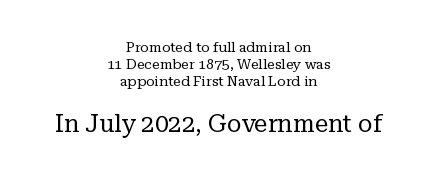
Q: Is the text bold? A: No.
Q: Is the text italic (slanted)? A: No, it is upright.
Q: Is the text underlined? A: No.
Q: How is the paragraph aligned? A: Centered.
Q: Is the spacing between letters normal or unusually wide? A: Normal.
Q: Which block of text is set in a larger size, the first (top) or the second (bottom)? A: The second (bottom) one.
